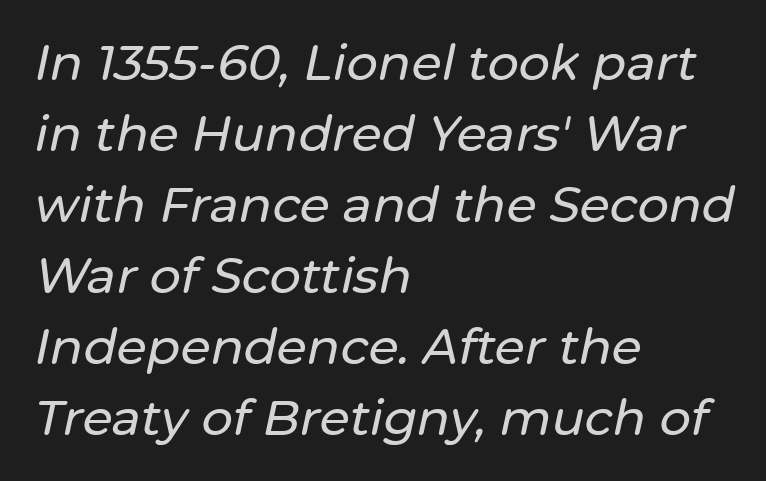
Reading down the column, the eye jumps a familiar distance to each next line. The rag falls on the right side of this text block. What stands out about the letter spacing? Nothing — it is the standard amount. The specimen reads as italic at a glance. Varying glyph widths throughout — classic text-font behaviour.
